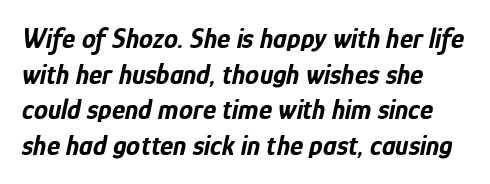
Q: Is the text bold? A: Yes.
Q: Is the text italic (slanted)? A: Yes, it leans right by about 12 degrees.
Q: Is the text underlined? A: No.
Q: Is the spacing between letters normal or unusually wide? A: Normal.
Q: Is the spacing between lines tight, normal or loose? A: Normal.
Q: Width (condensed, normal, or wide)? A: Condensed.
Q: Stroke contrast? A: Low.
Q: x-height? A: Medium.
Q: Monospaced? A: No.
